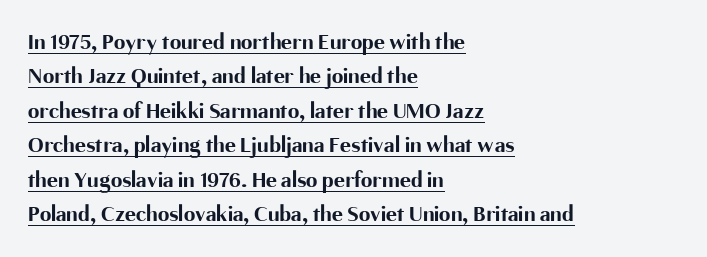
Q: Is the text bold? A: Yes.
Q: Is the text italic (slanted)? A: No, it is upright.
Q: Is the text underlined? A: Yes.
Q: How is the paragraph aligned? A: Left-aligned.
Q: Is the spacing between letters normal or unusually wide? A: Normal.
Q: Is the spacing between lines tight, normal or loose? A: Normal.
